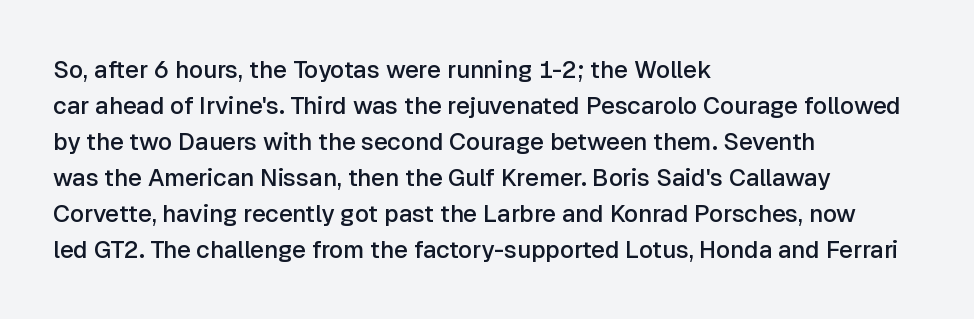
Q: Is the text bold? A: Semi-bold.
Q: Is the text italic (slanted)? A: No, it is upright.
Q: Is the text underlined? A: No.
Q: How is the paragraph aligned? A: Left-aligned.
Q: Is the spacing between letters normal or unusually wide? A: Normal.
Q: Is the spacing between lines tight, normal or loose? A: Normal.
